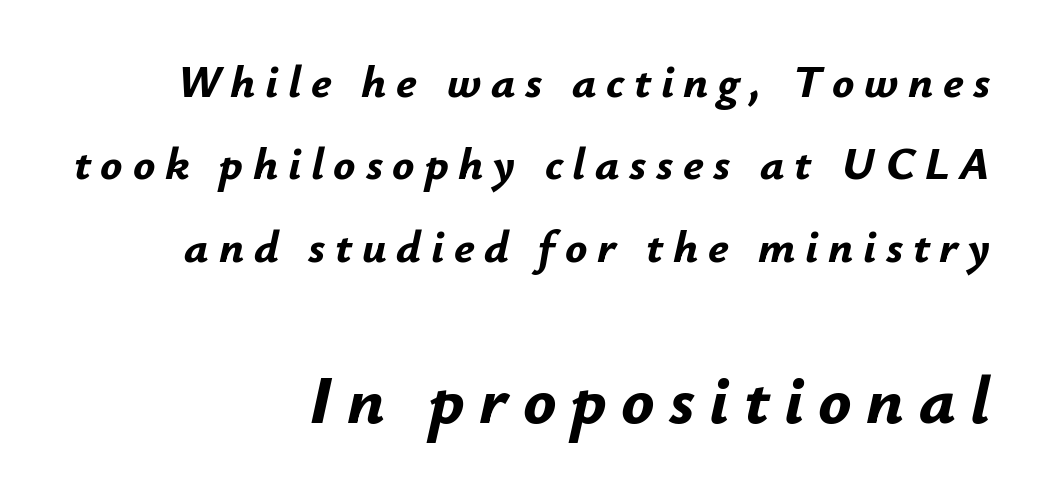
Q: Is the text bold? A: Yes.
Q: Is the text italic (slanted)? A: Yes, it leans right by about 12 degrees.
Q: Is the text underlined? A: No.
Q: How is the paragraph aligned? A: Right-aligned.
Q: Is the spacing between letters normal or unusually wide? A: Unusually wide.
Q: Which block of text is set in a larger size, the first (top) or the second (bottom)? A: The second (bottom) one.
Q: Width (condensed, normal, or wide)? A: Normal.
Q: Stroke contrast? A: Low.
Q: x-height? A: Small.
Q: Monospaced? A: No.
